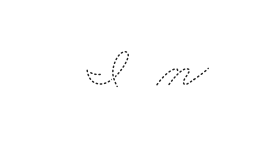
Q: Is the text bold? A: No.
Q: Is the text underlined? A: No.
Q: How is the paragraph aligned? A: Right-aligned.
Q: Is the spacing between letters normal or unusually wide? A: Unusually wide.
Q: Width (condensed, normal, or wide)? A: Wide.
Q: Stroke contrast? A: Medium.
Q: x-height? A: Small.
Q: Monospaced? A: No.
